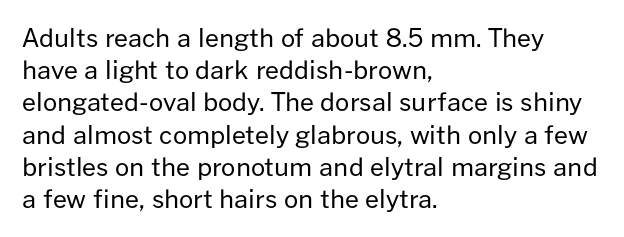
These lines keep a tight, regular rhythm from letter to letter. This sample is left-justified, so line endings fall wherever the words run out. The space between consecutive lines is moderate. Do the letters lean? They stand straight. The passage shown is not underscored anywhere. Stems and bowls with no extra thickness — not bold.
